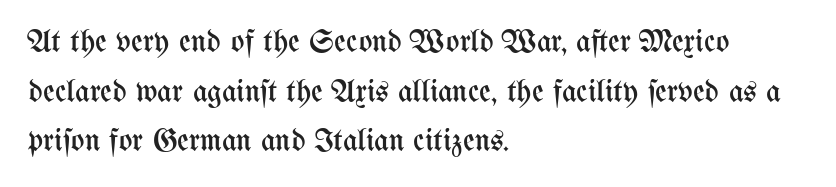
The image shows 32 px regular-weight, condensed type, upright; set left-aligned, normal line spacing (1.55x), normal letter spacing, not underlined; medium stroke contrast and a medium x-height.
